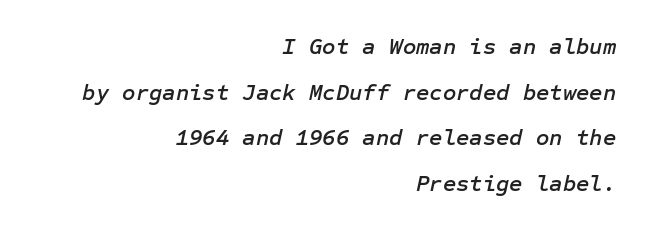
The image shows 23 px text type, italic (leaning right); set right-aligned, loose line spacing (1.98x), normal letter spacing, not underlined.
